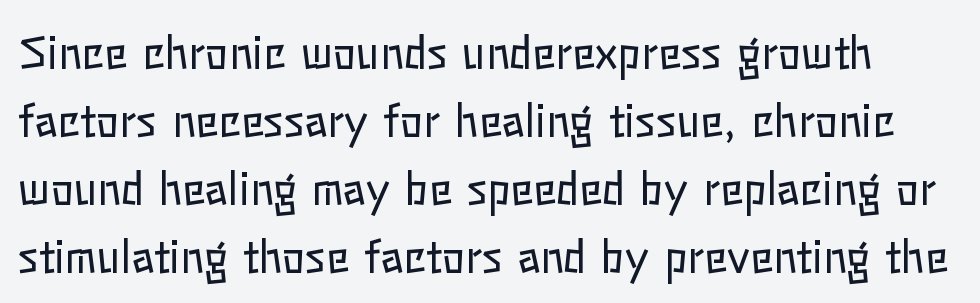
The image shows 43 px regular-weight type, upright; set normal line spacing (1.58x), normal letter spacing, not underlined; low stroke contrast and a medium x-height.
